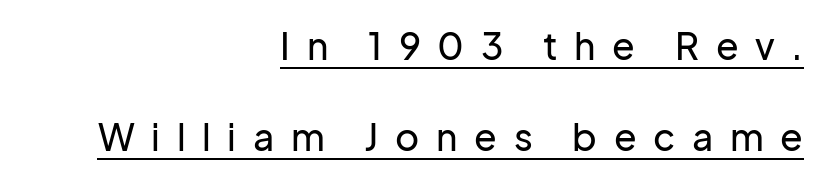
The letters stand straight up with perfectly vertical stems. This rendering features underlined lettering. Here the designer chose a conventional face with non-uniform glyph widths. Leading is clearly above the norm, producing a sparse column.
